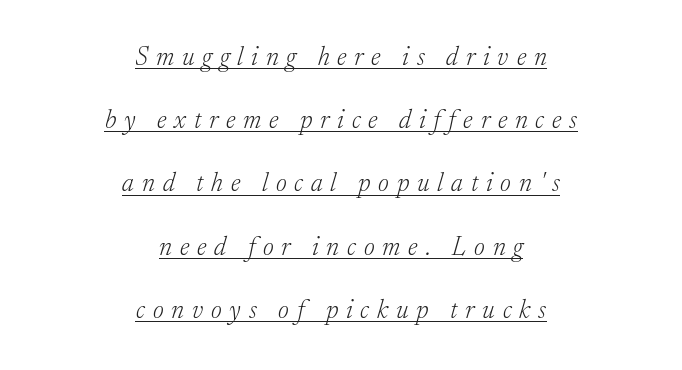
The image shows 26 px text type, italic (leaning right); set centered, loose line spacing (2.43x), unusually wide letter spacing (+0.3 em), underlined.
